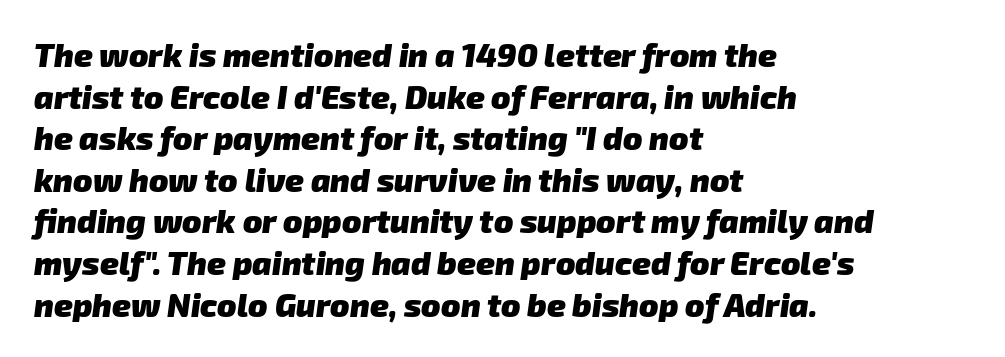
The image shows 32 px heavy sans-serif type; set left-aligned, normal line spacing (1.3x), normal letter spacing, not underlined; low stroke contrast and a medium x-height.
